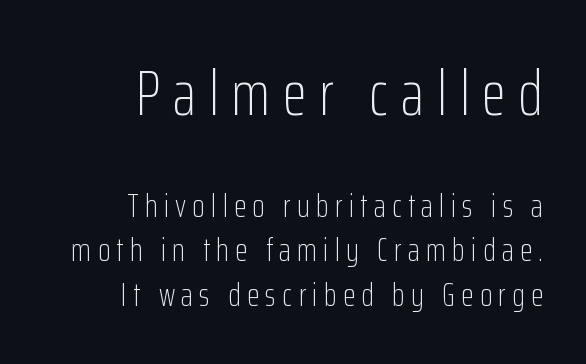
{"serif": "no", "italic": "no", "bold": "no", "weight": "light", "width": "condensed", "stroke_contrast": "low", "x_height": "medium", "monospaced": "no", "underline": "no", "align": "right", "line_spacing": "normal", "line_spacing_ratio": 1.38, "letter_spacing": "wide", "letter_spacing_em": 0.2, "larger_block": "first", "size_ratio": 1.97, "glyph_px": 63}
